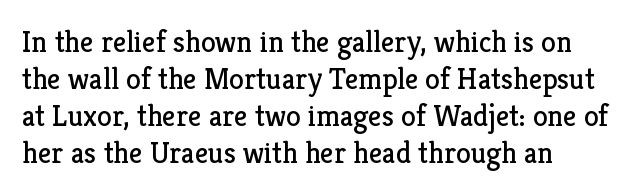
Q: Is the text bold? A: No.
Q: Is the text italic (slanted)? A: No, it is upright.
Q: Is the typeface a serif or a sans-serif typeface? A: Serif.
Q: Is the text underlined? A: No.
Q: Is the spacing between letters normal or unusually wide? A: Normal.
Q: Width (condensed, normal, or wide)? A: Normal.
Q: Stroke contrast? A: Low.
Q: x-height? A: Medium.
Q: Monospaced? A: No.
